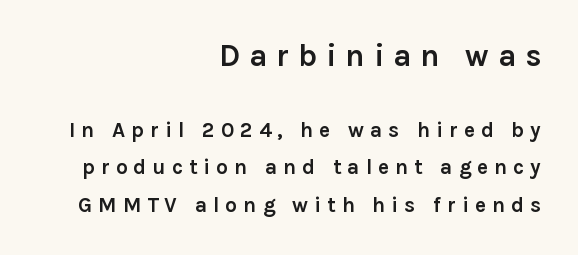
Short note: letters widely spaced. Looks like regular typesetting: each glyph gets only the width it needs. The passage shown is typeset with a sans-serif family. Heavy-handed strokes throughout: this text is bold. This is the regular roman posture of the typeface. Any mark beneath the type? The region is blank.
